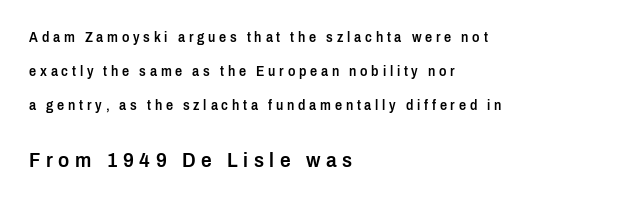
{"italic": "no", "bold": "semi", "underline": "no", "align": "left", "line_spacing": "loose", "line_spacing_ratio": 2.44, "letter_spacing": "wide", "letter_spacing_em": 0.27, "larger_block": "second", "size_ratio": 1.5, "glyph_px": 21}
